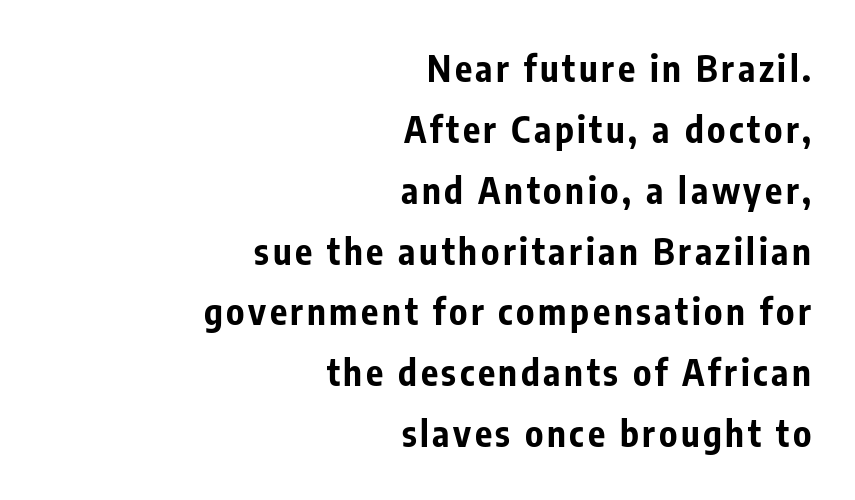
Q: Is the text bold? A: Yes.
Q: Is the text italic (slanted)? A: No, it is upright.
Q: Is the typeface a serif or a sans-serif typeface? A: Sans-serif.
Q: Is the text underlined? A: No.
Q: How is the paragraph aligned? A: Right-aligned.
Q: Is the spacing between lines tight, normal or loose? A: Normal.
Q: Width (condensed, normal, or wide)? A: Condensed.
Q: Stroke contrast? A: Low.
Q: x-height? A: Medium.
Q: Monospaced? A: No.
